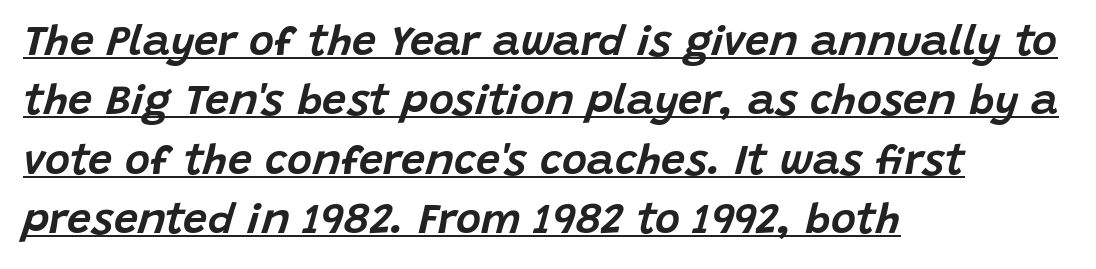
{"italic": "yes", "lean": "right", "slant_degrees": 15, "width": "normal", "stroke_contrast": "low", "x_height": "large", "monospaced": "no", "underline": "yes", "align": "left", "line_spacing": "normal", "line_spacing_ratio": 1.38, "letter_spacing": "normal", "letter_spacing_em": 0.0, "glyph_px": 43}
